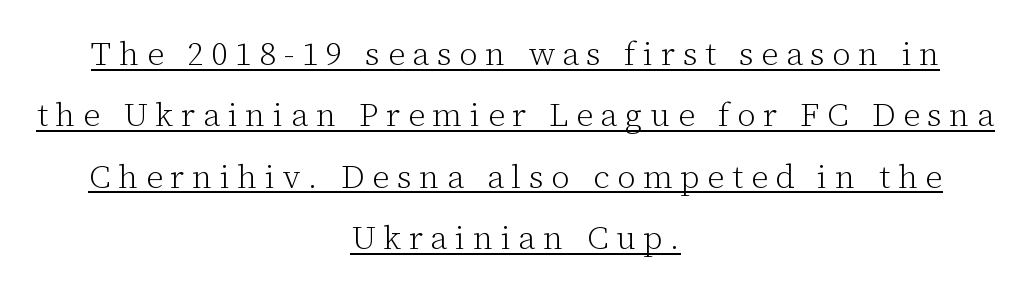
Every stem runs plumb, perpendicular to the baseline. Think standard paragraph weight, or any step lighter than that. Is this a fixed-width face? No — the glyphs have proportional, varying widths. Typeset on center — no edge is straight.
